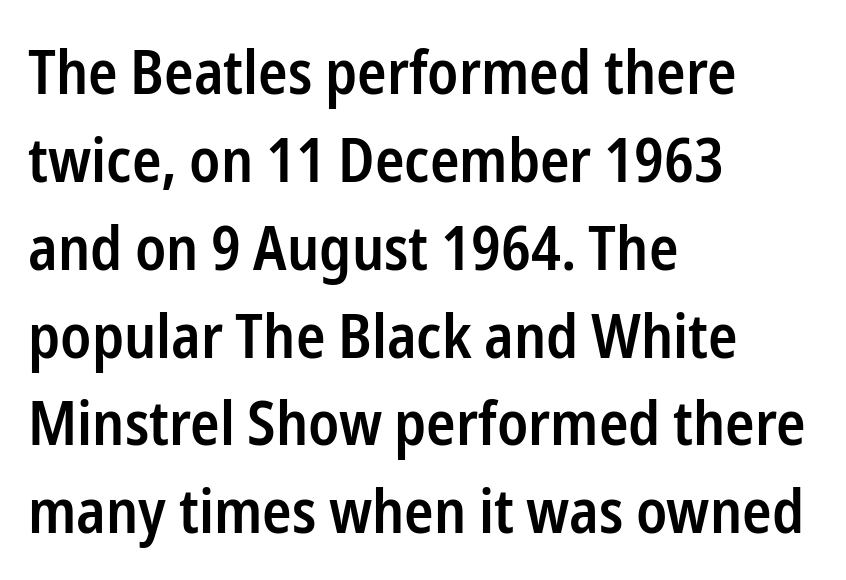
{"serif": "no", "italic": "no", "bold": "semi", "weight": "semibold", "width": "condensed", "stroke_contrast": "low", "x_height": "medium", "monospaced": "no", "underline": "no", "align": "left", "line_spacing": "normal", "line_spacing_ratio": 1.44, "letter_spacing": "normal", "letter_spacing_em": 0.0, "glyph_px": 61}
